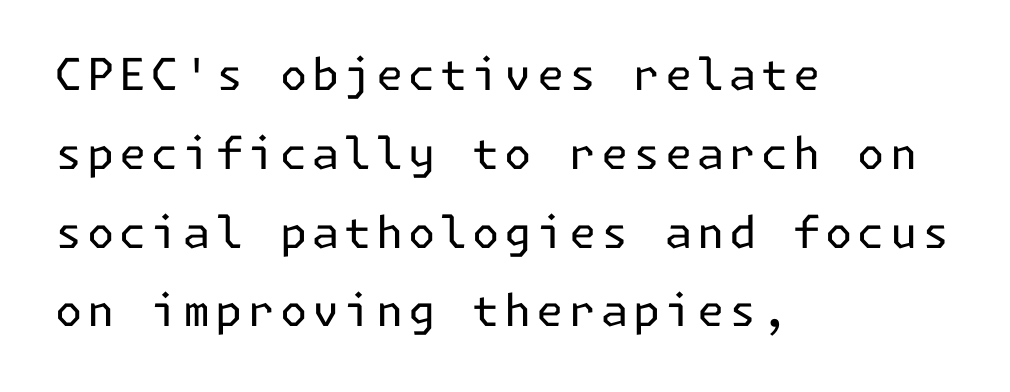
Q: Is the text bold? A: No.
Q: Is the text italic (slanted)? A: No, it is upright.
Q: Is the typeface a serif or a sans-serif typeface? A: Sans-serif.
Q: Is the text underlined? A: No.
Q: How is the paragraph aligned? A: Left-aligned.
Q: Width (condensed, normal, or wide)? A: Normal.
Q: Stroke contrast? A: Low.
Q: x-height? A: Medium.
